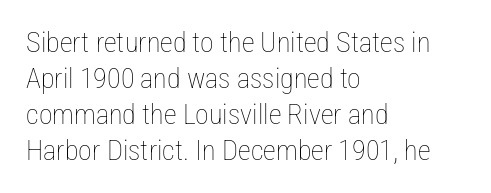
The image shows 28 px thin, condensed type, upright; set left-aligned, normal line spacing (1.28x), normal letter spacing, not underlined; low stroke contrast and a medium x-height.
